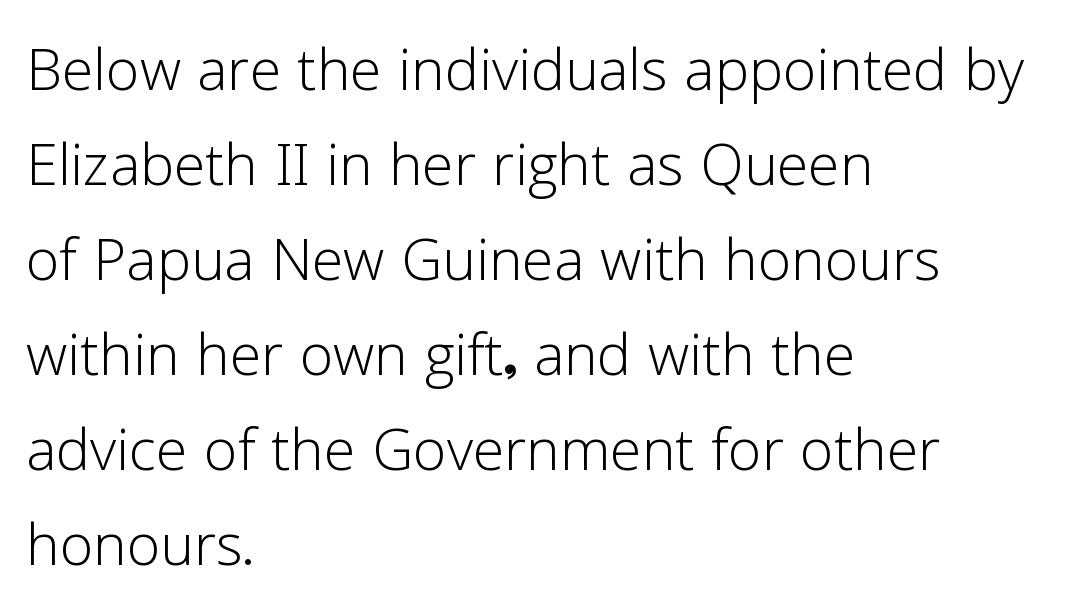
{"serif": "no", "italic": "no", "bold": "no", "weight": "light", "width": "normal", "stroke_contrast": "low", "x_height": "medium", "monospaced": "no", "underline": "no", "align": "left", "line_spacing": "normal", "line_spacing_ratio": 1.25, "letter_spacing": "normal", "letter_spacing_em": 0.0, "glyph_px": 76}
